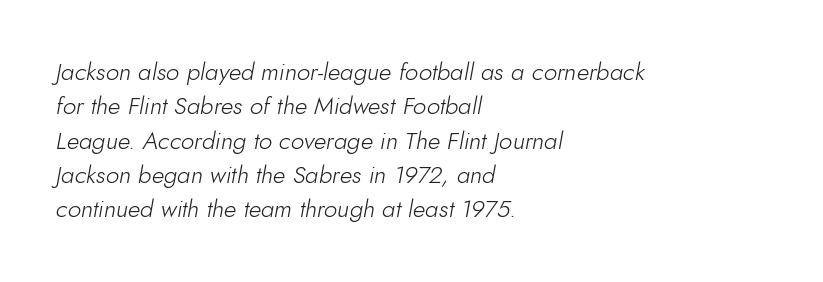
The designer left line spacing at the default. Would a proofreader flag this as italicized? Yes. Lines of text with bare space underneath. The passage shown is not bold in any degree. These lines stack with their left ends in a neat column.
